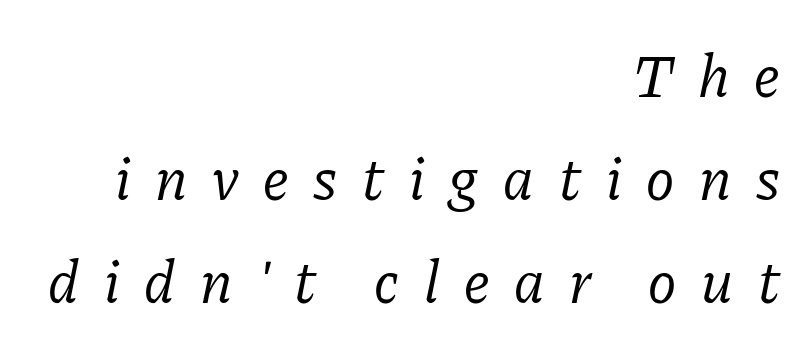
The image shows 60 px regular-weight serif type, italic (leaning right); set right-aligned, line spacing 1.72x, unusually wide letter spacing (+0.41 em), not underlined; low stroke contrast and a medium x-height.
